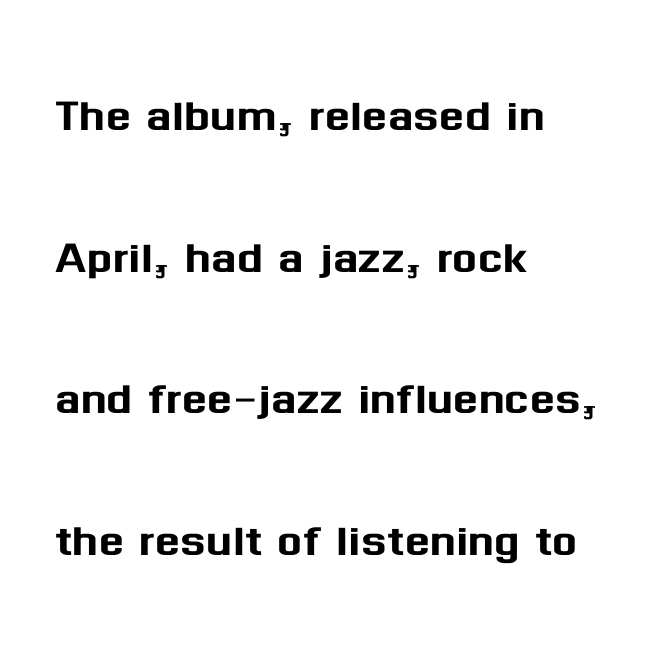
The image shows 59 px sans-serif type, upright; set left-aligned, loose line spacing (2.4x), normal letter spacing, not underlined; medium stroke contrast and a medium x-height.
